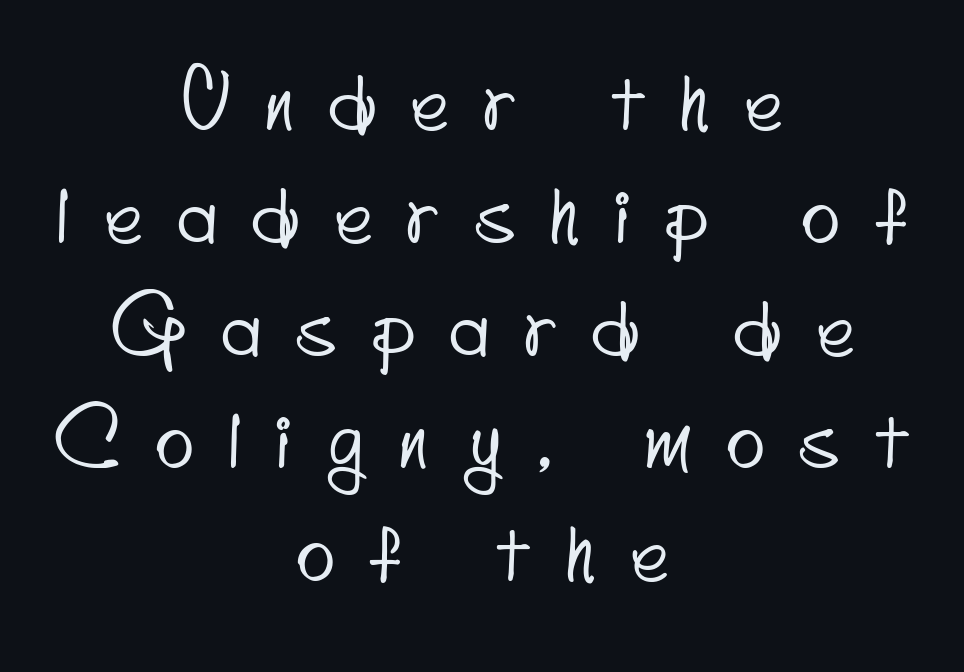
The passage is arranged like a title page — every line centered. The gap between lines stays unmarked. The passage shown is typed in a proportional face where columns would drift. This rendering widens character spacing well past its baseline value.
